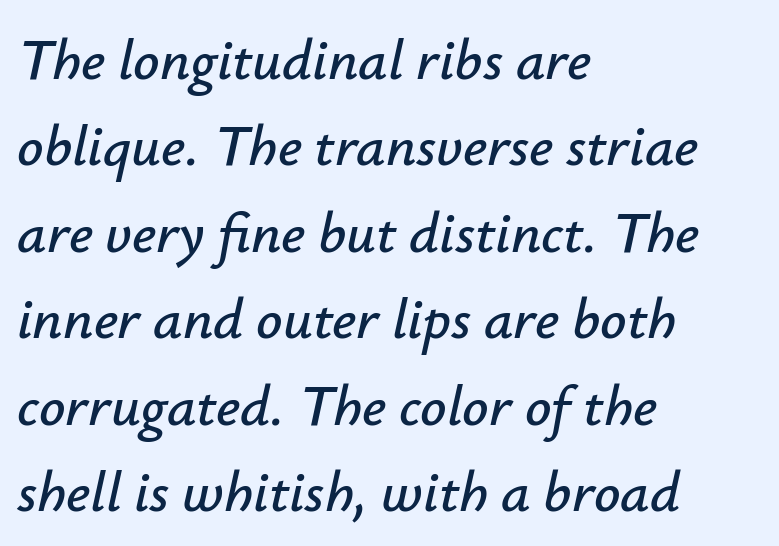
Q: Is the text italic (slanted)? A: Yes, it leans right by about 12 degrees.
Q: Is the text underlined? A: No.
Q: How is the paragraph aligned? A: Left-aligned.
Q: Is the spacing between letters normal or unusually wide? A: Normal.
Q: Is the spacing between lines tight, normal or loose? A: Normal.
Q: Width (condensed, normal, or wide)? A: Normal.
Q: Stroke contrast? A: Low.
Q: x-height? A: Small.
Q: Monospaced? A: No.
